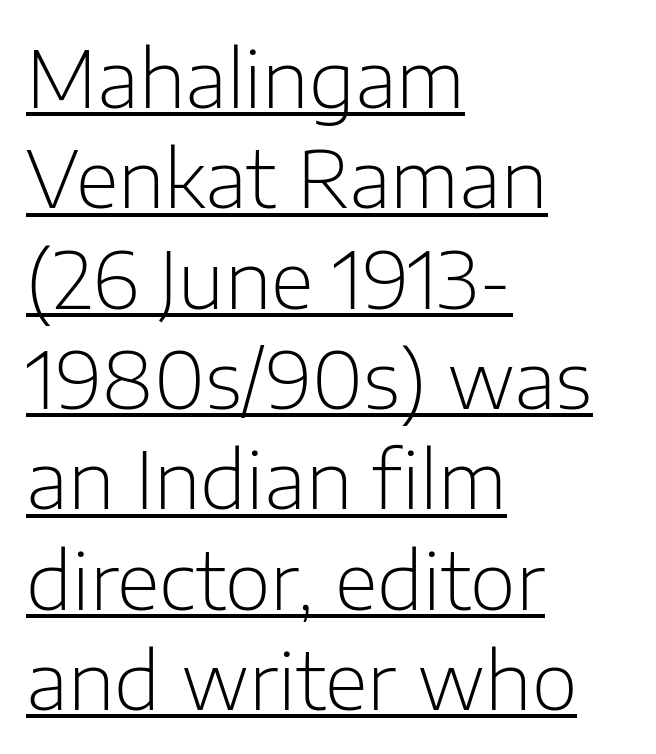
Q: Is the text bold? A: No.
Q: Is the text italic (slanted)? A: No, it is upright.
Q: Is the typeface a serif or a sans-serif typeface? A: Sans-serif.
Q: Is the text underlined? A: Yes.
Q: How is the paragraph aligned? A: Left-aligned.
Q: Is the spacing between letters normal or unusually wide? A: Normal.
Q: Is the spacing between lines tight, normal or loose? A: Normal.
Q: Width (condensed, normal, or wide)? A: Normal.
Q: Stroke contrast? A: Low.
Q: x-height? A: Medium.
Q: Monospaced? A: No.
